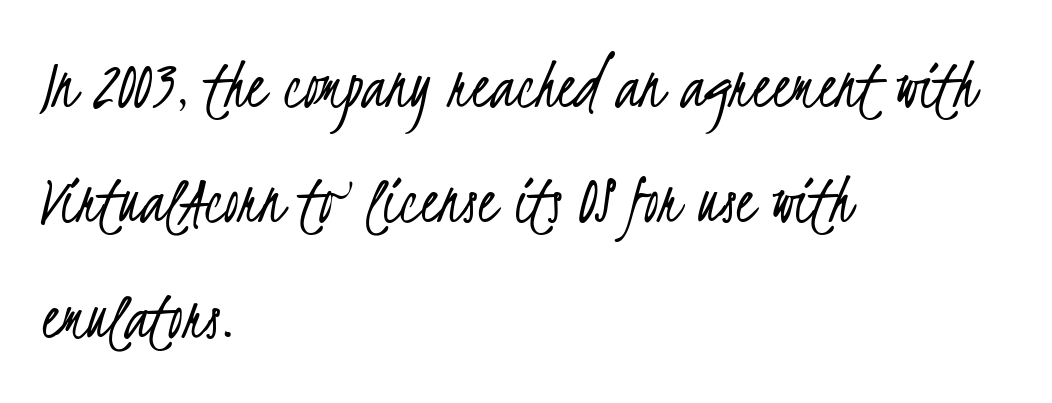
The image shows 73 px light, condensed sans-serif type; set left-aligned, normal line spacing (1.58x), normal letter spacing, not underlined; low stroke contrast and a small x-height.
